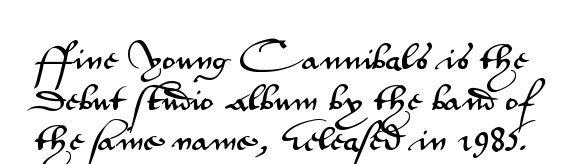
The image shows 28 px wide sans-serif type; set normal line spacing (1.45x), normal letter spacing, not underlined; medium stroke contrast and a small x-height.
